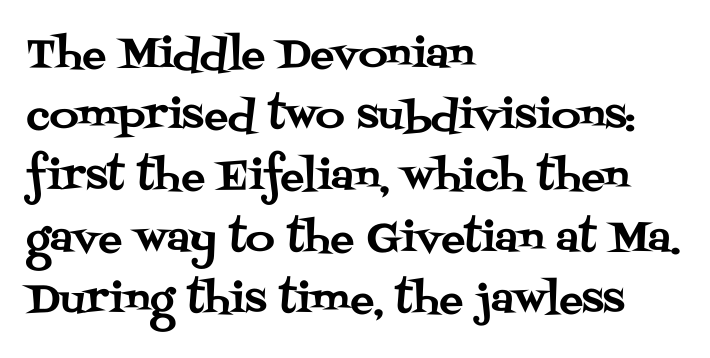
Rule under the text: the space is simply empty. The typesetter chose a ragged-right arrangement here. Ordinary non-slanted type is in use. Summary of vertical rhythm: regular, with standard interline spacing. Examine the stroke ends and you'll spot serifs. Varying glyph widths throughout — classic text-font behaviour.
